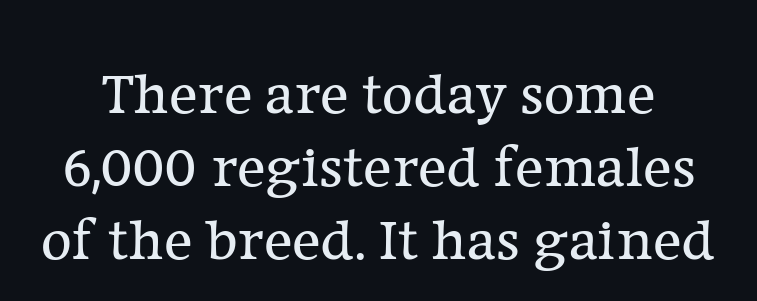
The image shows 60 px regular-weight serif type, upright; set line spacing 1.22x, normal letter spacing, not underlined; low stroke contrast and a medium x-height.
